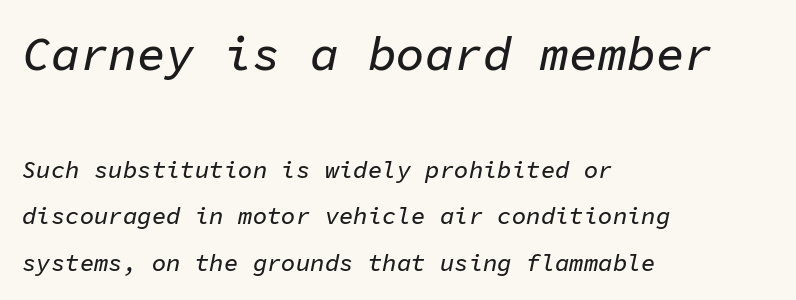
Q: Is the text italic (slanted)? A: Yes, it leans right by about 11 degrees.
Q: Is the text underlined? A: No.
Q: How is the paragraph aligned? A: Left-aligned.
Q: Is the spacing between letters normal or unusually wide? A: Normal.
Q: Is the spacing between lines tight, normal or loose? A: Loose.
Q: Which block of text is set in a larger size, the first (top) or the second (bottom)? A: The first (top) one.
Q: Width (condensed, normal, or wide)? A: Normal.
Q: Stroke contrast? A: Low.
Q: x-height? A: Medium.
Q: Monospaced? A: Yes.
